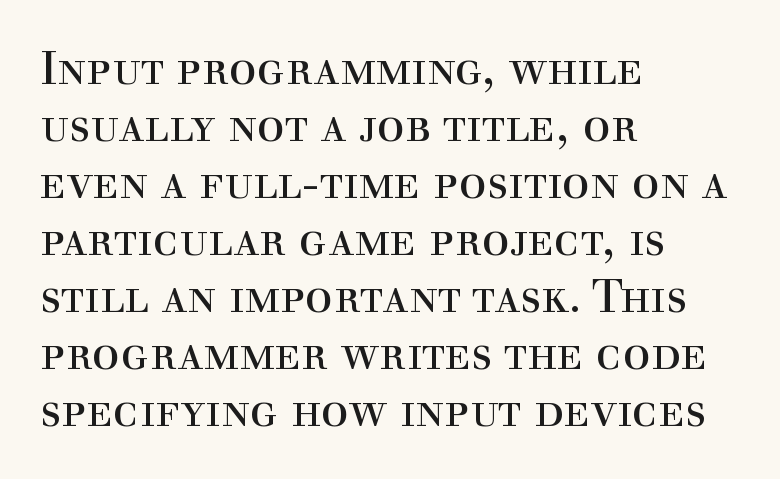
Q: Is the text bold? A: No.
Q: Is the text italic (slanted)? A: No, it is upright.
Q: Is the typeface a serif or a sans-serif typeface? A: Serif.
Q: Is the text underlined? A: No.
Q: How is the paragraph aligned? A: Left-aligned.
Q: Is the spacing between letters normal or unusually wide? A: Normal.
Q: Width (condensed, normal, or wide)? A: Normal.
Q: x-height? A: Medium.
Q: Monospaced? A: No.
